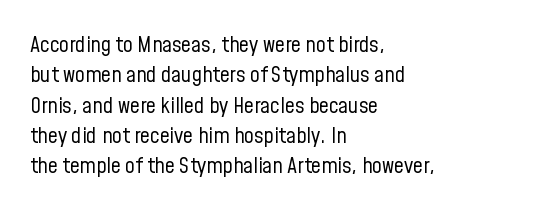
{"italic": "no", "bold": "no", "underline": "no", "align": "left", "line_spacing": "normal", "line_spacing_ratio": 1.38, "letter_spacing": "normal", "letter_spacing_em": 0.0, "glyph_px": 22}
